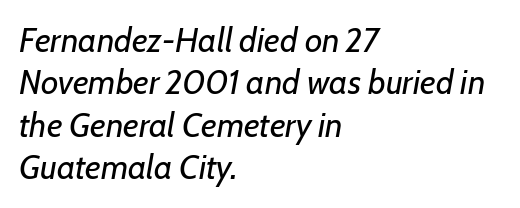
Q: Is the text bold? A: No.
Q: Is the text italic (slanted)? A: Yes, it leans right by about 7 degrees.
Q: Is the text underlined? A: No.
Q: How is the paragraph aligned? A: Left-aligned.
Q: Is the spacing between letters normal or unusually wide? A: Normal.
Q: Is the spacing between lines tight, normal or loose? A: Normal.
Q: Width (condensed, normal, or wide)? A: Normal.
Q: Stroke contrast? A: Low.
Q: x-height? A: Medium.
Q: Monospaced? A: No.
